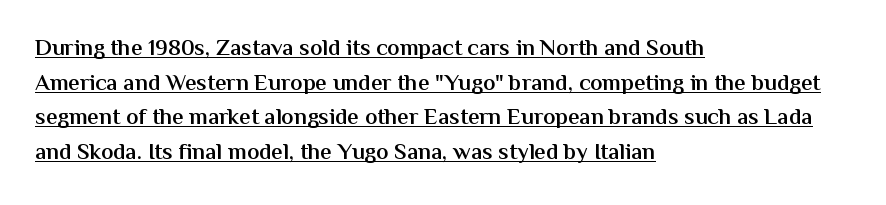
The image shows 23 px text type, upright; set left-aligned, normal line spacing (1.51x), normal letter spacing, underlined.
